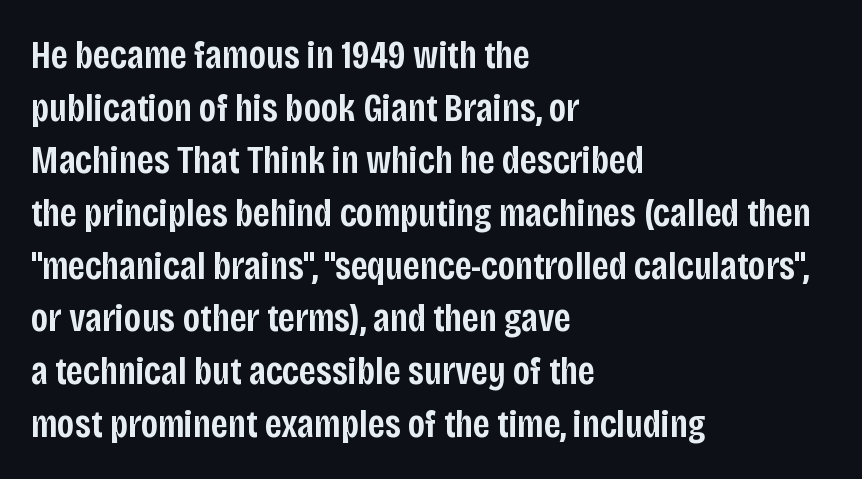
Descender tails drop into unmarked territory. Rows of type keep a routine distance in the vertical direction. How are the letters spaced? Ordinarily, with no added tracking. Visually the block forms a straight wall on the left and a jagged coastline on the right.
